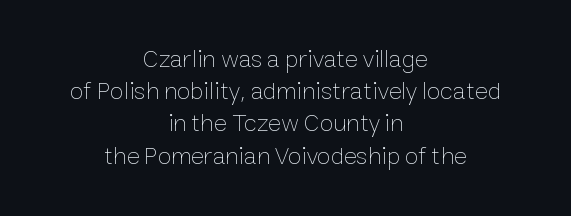
Q: Is the text bold? A: No.
Q: Is the text italic (slanted)? A: No, it is upright.
Q: Is the text underlined? A: No.
Q: How is the paragraph aligned? A: Centered.
Q: Is the spacing between letters normal or unusually wide? A: Normal.
Q: Is the spacing between lines tight, normal or loose? A: Normal.
